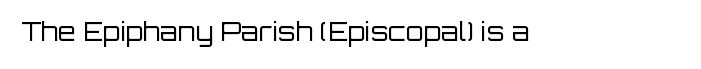
A roman cut, with each character standing at attention. Decoration check: the copy has no underline. The gaps between neighbouring characters are ordinary and unremarkable. Bold? No — there's no thickening of the strokes.
